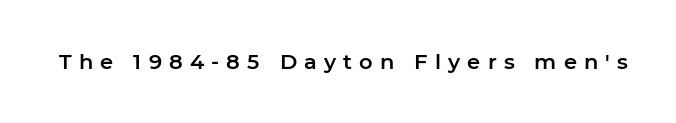
{"italic": "no", "underline": "no", "letter_spacing": "wide", "letter_spacing_em": 0.34, "glyph_px": 21}
